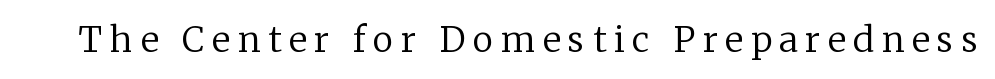
The image shows 35 px regular-weight serif type, upright; set unusually wide letter spacing (+0.22 em), not underlined; low stroke contrast and a medium x-height.
